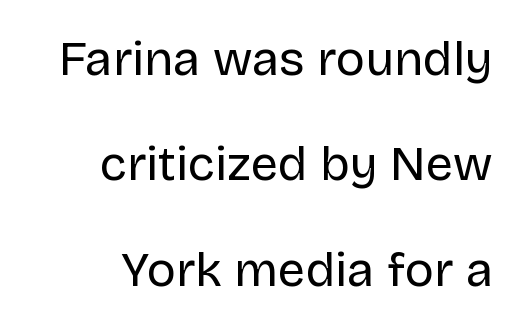
The rendering uses a large line-height, opening up the rows. Regarding serifs, this sample does without them. Characters follow at the spacing the type designer built in. Clear beneath every line of the passage. The letterforms sit at book weight or below. Tall strokes in this sample are plumb rather than angled.
